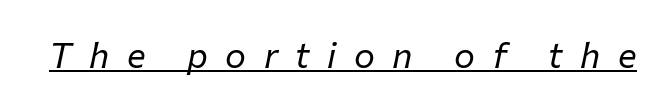
The font's italic variant was chosen for this text. A quiet, ordinary-to-light weight characterises the typeface. Spacing verdict: proportional, widths tailored to each character. Like a heading marked for emphasis, these lines bear an underscore. The rendering inserts visible extra space after every character.
